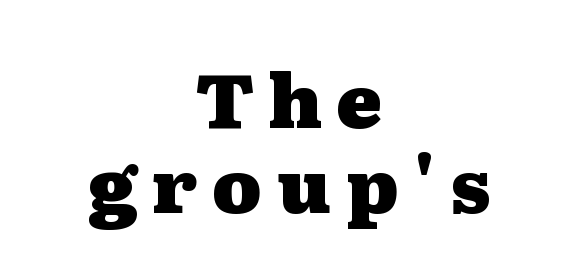
Q: Is the text bold? A: Yes.
Q: Is the text italic (slanted)? A: No, it is upright.
Q: Is the typeface a serif or a sans-serif typeface? A: Serif.
Q: Is the text underlined? A: No.
Q: How is the paragraph aligned? A: Centered.
Q: Is the spacing between letters normal or unusually wide? A: Unusually wide.
Q: Is the spacing between lines tight, normal or loose? A: Tight.
Q: Width (condensed, normal, or wide)? A: Wide.
Q: Stroke contrast? A: Medium.
Q: x-height? A: Medium.
Q: Monospaced? A: No.
